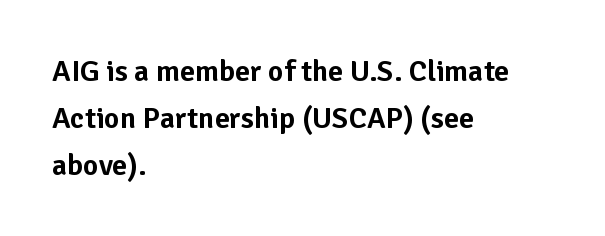
This sample uses a sans-serif face. Caption: multi-line text, flush left, ragged right. The rendering uses natural spacing where letterforms have individual widths. Standard letterfit; no display-style spreading of the glyphs.
